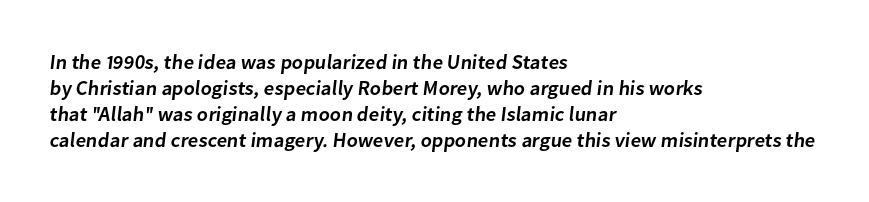
Standard letterfit; no display-style spreading of the glyphs. Heft: intermediate — a semibold. A bare baseline throughout the passage. Summary of vertical rhythm: regular, with standard interline spacing. Compared with a centered layout, this one pins lines to the left instead.
